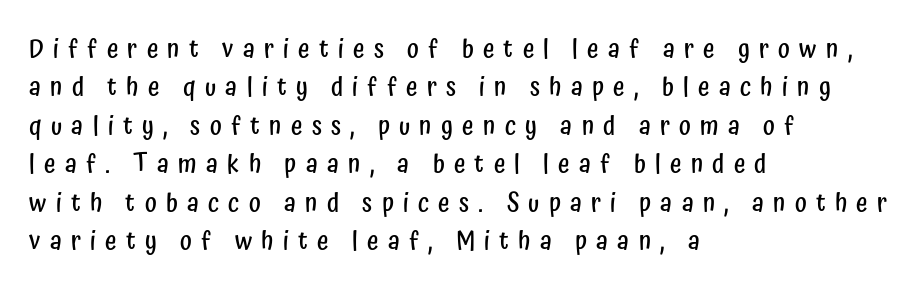
The image shows 25 px text type, upright; set left-aligned, normal line spacing (1.54x), unusually wide letter spacing (+0.37 em), not underlined.
